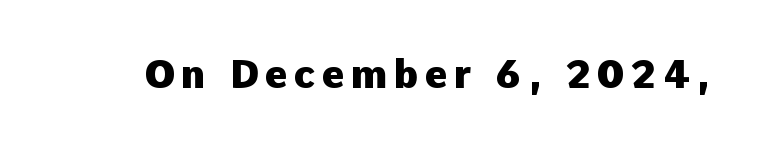
Underline: absent. Serifs: no, the terminals of the letterforms are clean. Spacing verdict: proportional, widths tailored to each character. In terms of weight, the rendering is a true, heavy bold.
